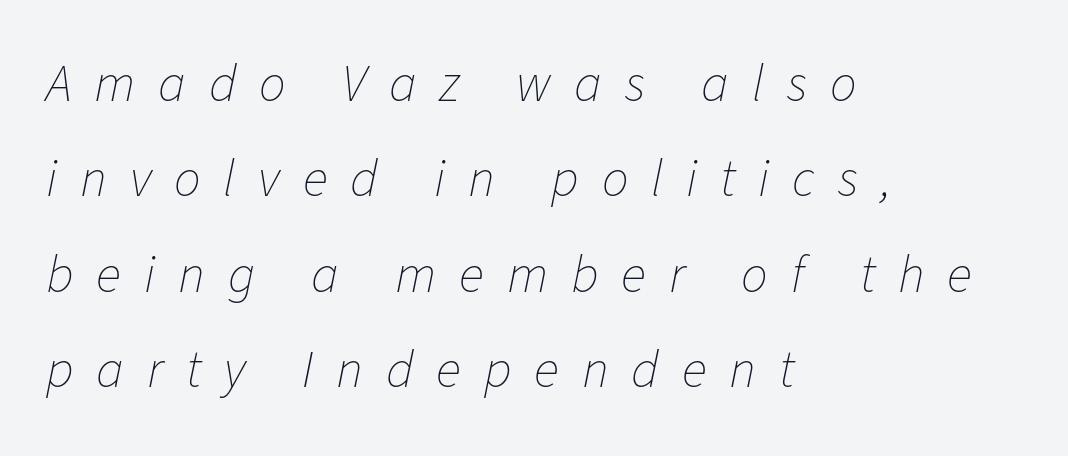
The image shows 53 px thin type, italic (leaning right); set left-aligned, line spacing 1.8x, unusually wide letter spacing (+0.43 em), not underlined; low stroke contrast and a medium x-height.
